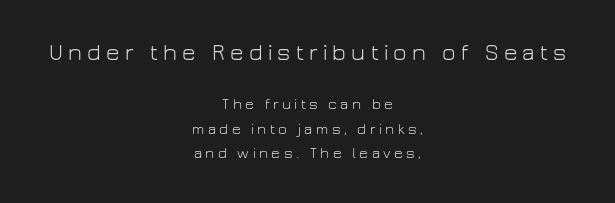
{"italic": "no", "bold": "no", "underline": "no", "align": "center", "line_spacing": "normal", "line_spacing_ratio": 1.61, "letter_spacing": "wide", "letter_spacing_em": 0.23, "larger_block": "first", "size_ratio": 1.53, "glyph_px": 23}
